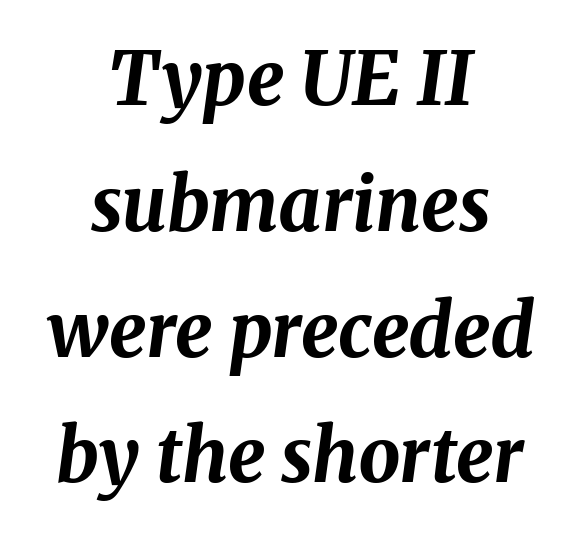
Q: Is the text bold? A: Yes.
Q: Is the text italic (slanted)? A: Yes, it leans right by about 8 degrees.
Q: Is the text underlined? A: No.
Q: How is the paragraph aligned? A: Centered.
Q: Is the spacing between letters normal or unusually wide? A: Normal.
Q: Is the spacing between lines tight, normal or loose? A: Normal.
Q: Width (condensed, normal, or wide)? A: Normal.
Q: Stroke contrast? A: Medium.
Q: x-height? A: Medium.
Q: Monospaced? A: No.
